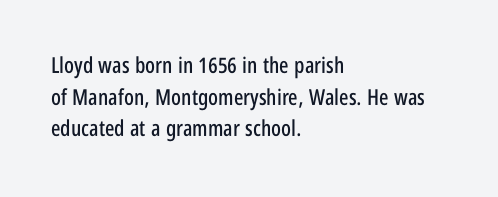
{"italic": "no", "underline": "no", "align": "left", "line_spacing": "normal", "line_spacing_ratio": 1.44, "letter_spacing": "normal", "letter_spacing_em": 0.0, "glyph_px": 22}
